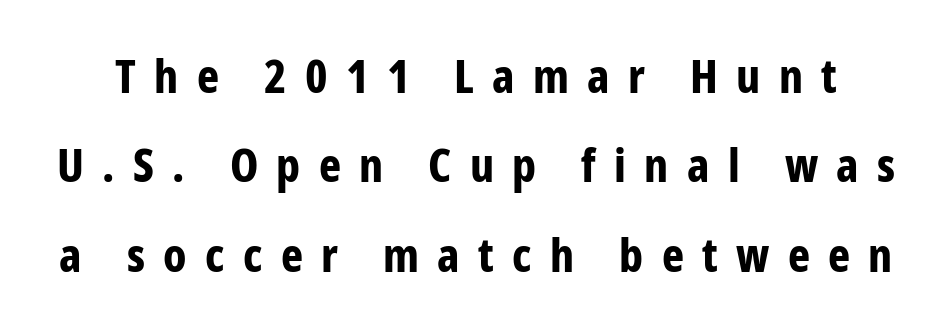
Varying glyph widths throughout — classic text-font behaviour. Do the letters lean? They stand straight. In terms of letterform style, serifs are entirely absent. Tracking here is generous; glyphs stand well apart from one another. Horizontal bands of white between lines are thick stripes.
